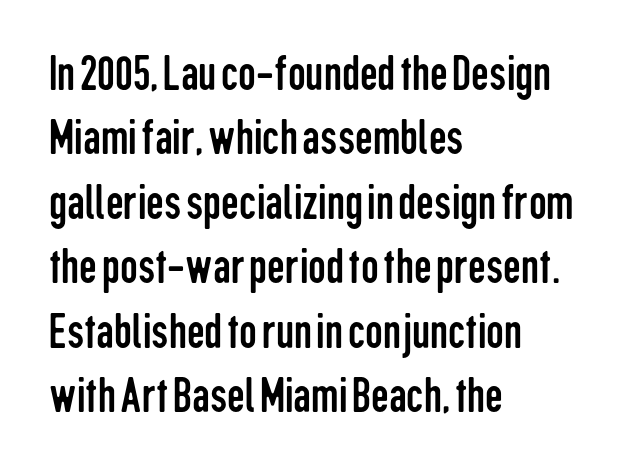
The passage shown is typed in a proportional face where columns would drift. This is the regular roman posture of the typeface. Baseline-to-baseline distance is the conventional proportion of letter height. The letters sit at their default tracking, neither squeezed nor spread.
